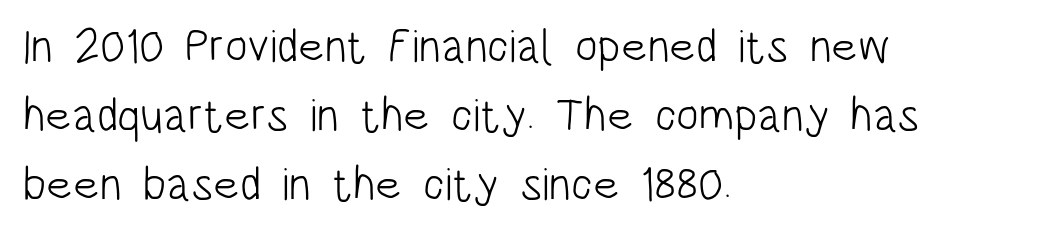
The weight tops out at a normal text grade. How would I describe the line gaps? Plain and ordinary. A typesetter would call this proportional, since set widths differ per character. The glyphs are unaccompanied by any horizontal stroke below them. Visually the block forms a straight wall on the left and a jagged coastline on the right.
